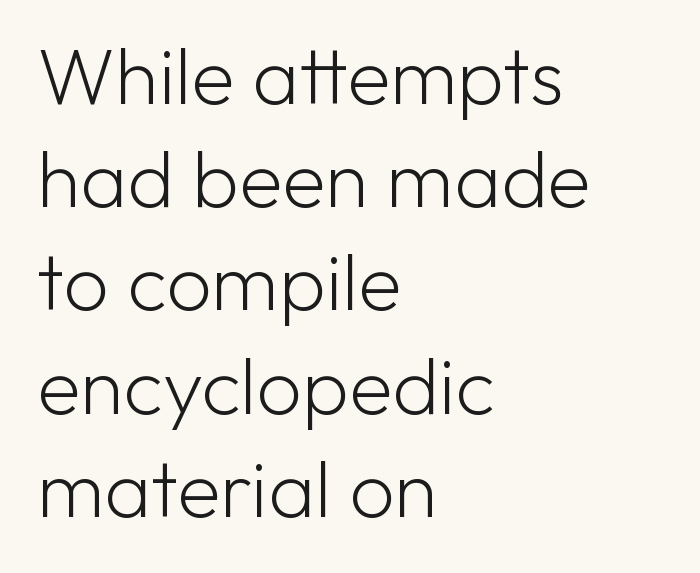
Only glyphs here, with clear space below each row. In terms of letterform style, serifs are entirely absent. Notice how descenders clear the ascenders below comfortably — that's standard leading. These lines keep a tight, regular rhythm from letter to letter. The typography opts for an upright posture over an oblique one. Heaviness? Minimal to ordinary, like unemphasized prose.
